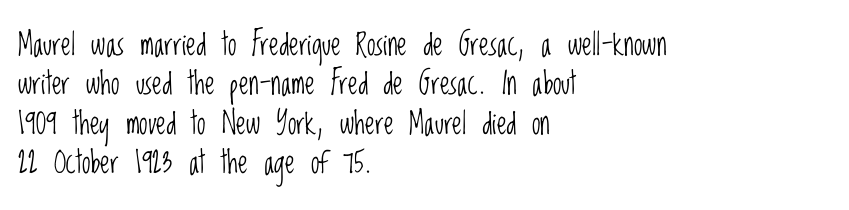
The image shows 31 px light, condensed sans-serif type, upright; set left-aligned, normal line spacing (1.27x), normal letter spacing, not underlined; low stroke contrast and a large x-height.
